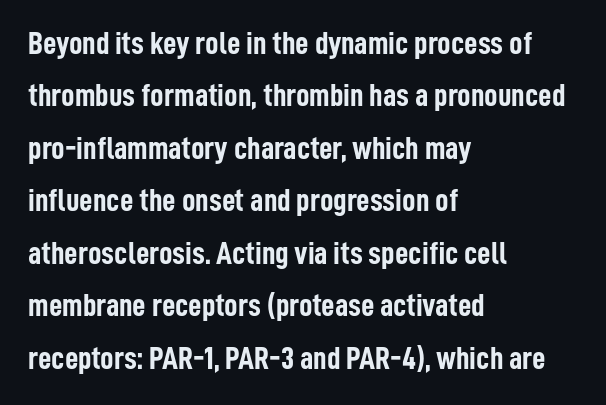
Q: Is the text bold? A: Yes.
Q: Is the text italic (slanted)? A: No, it is upright.
Q: Is the typeface a serif or a sans-serif typeface? A: Sans-serif.
Q: Is the text underlined? A: No.
Q: How is the paragraph aligned? A: Left-aligned.
Q: Is the spacing between letters normal or unusually wide? A: Normal.
Q: Is the spacing between lines tight, normal or loose? A: Normal.
Q: Width (condensed, normal, or wide)? A: Condensed.
Q: Stroke contrast? A: Low.
Q: x-height? A: Medium.
Q: Monospaced? A: No.
